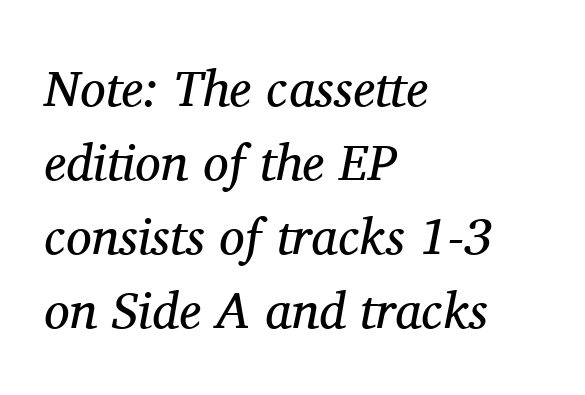
{"serif": "yes", "italic": "yes", "lean": "right", "slant_degrees": 11, "bold": "no", "weight": "regular", "width": "normal", "stroke_contrast": "medium", "x_height": "medium", "monospaced": "no", "underline": "no", "align": "left", "line_spacing": "normal", "line_spacing_ratio": 1.45, "letter_spacing": "normal", "letter_spacing_em": 0.0, "glyph_px": 51}
